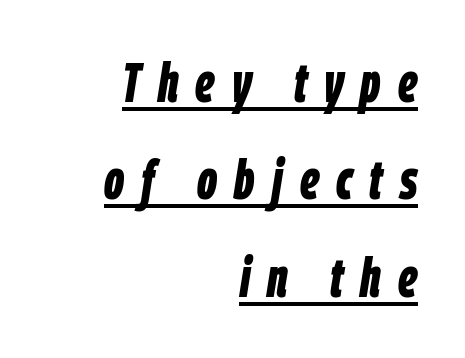
Quick note: underline on. Yep, that's italic — everything's leaning. The strokes are fattened all the way to bold. The setting favours the right margin, as signatures and pull-quotes sometimes do.
